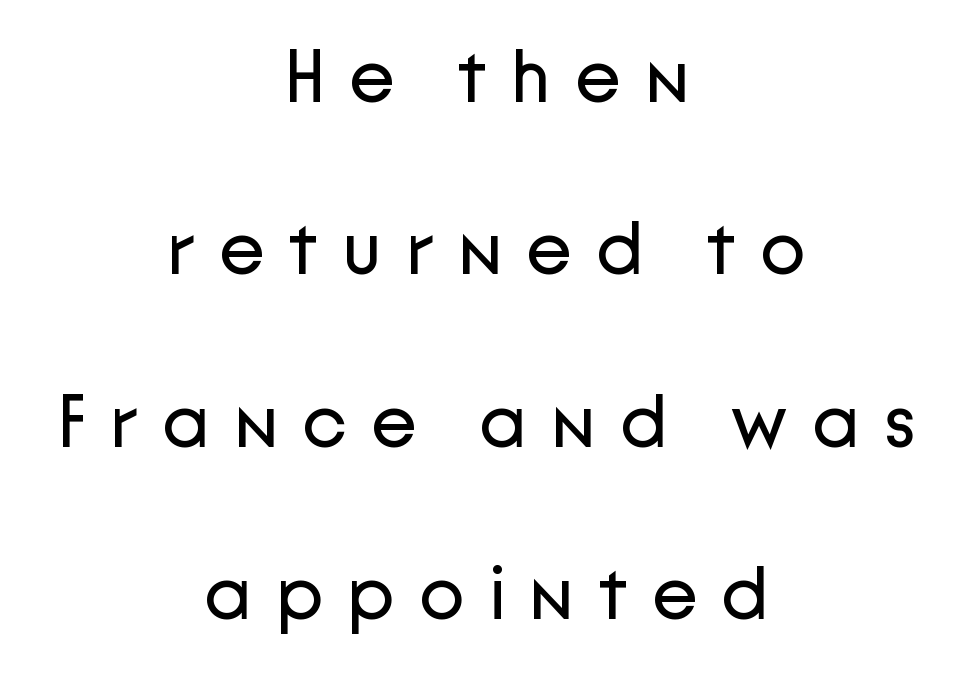
{"serif": "no", "italic": "no", "bold": "no", "weight": "regular", "width": "normal", "stroke_contrast": "low", "x_height": "medium", "monospaced": "no", "underline": "no", "align": "center", "line_spacing": "loose", "line_spacing_ratio": 2.3, "letter_spacing": "wide", "letter_spacing_em": 0.32, "glyph_px": 75}
